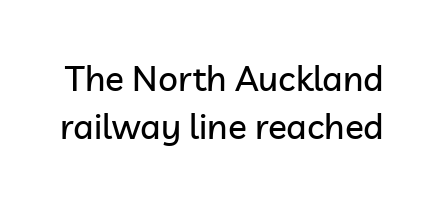
Typographically, this falls in the sans-serif category. What's the leading like? Ordinary, nothing unusual. Each letter keeps its own natural width here, so spacing adapts to shape. Nope, not italic — everything's standing straight. In terms of letterspacing, this is plain default setting.
